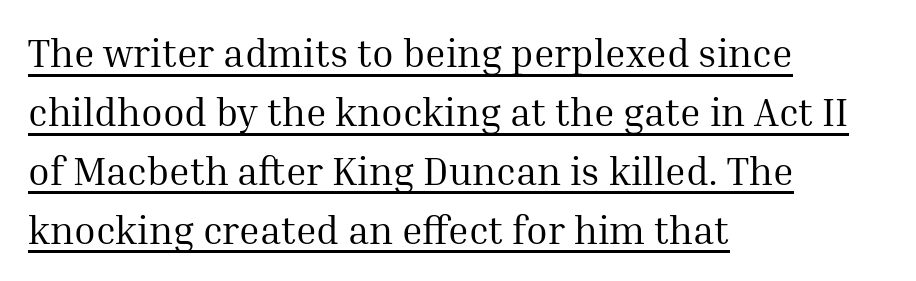
{"serif": "yes", "italic": "no", "bold": "no", "weight": "regular", "width": "normal", "stroke_contrast": "medium", "x_height": "medium", "monospaced": "no", "underline": "yes", "align": "left", "line_spacing": "normal", "line_spacing_ratio": 1.51, "letter_spacing": "normal", "letter_spacing_em": 0.0, "glyph_px": 39}
